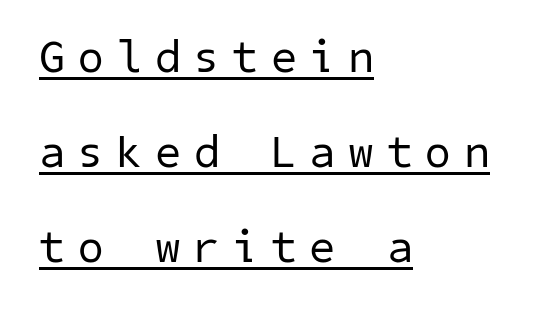
The face used here is rendered with a markedly widened letterfit. What decoration does the sample have? An underline. Unbolded letterforms with no extra heft. The font family rendered here belongs to the sans-serif group. Does the copy run flush right? No — it runs flush left. Baseline-to-baseline distance is far greater than the letter height.
